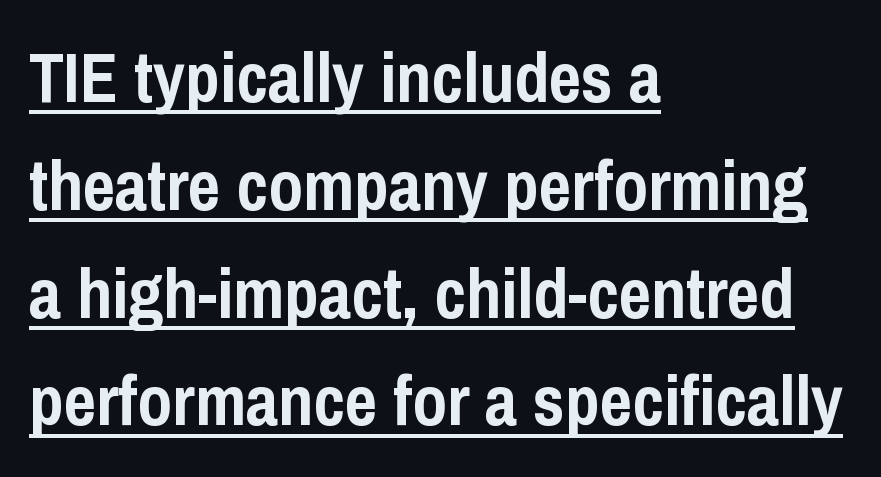
Q: Is the text bold? A: Yes.
Q: Is the text italic (slanted)? A: No, it is upright.
Q: Is the typeface a serif or a sans-serif typeface? A: Sans-serif.
Q: Is the text underlined? A: Yes.
Q: How is the paragraph aligned? A: Left-aligned.
Q: Is the spacing between letters normal or unusually wide? A: Normal.
Q: Is the spacing between lines tight, normal or loose? A: Normal.
Q: Width (condensed, normal, or wide)? A: Condensed.
Q: Stroke contrast? A: Low.
Q: x-height? A: Medium.
Q: Monospaced? A: No.
